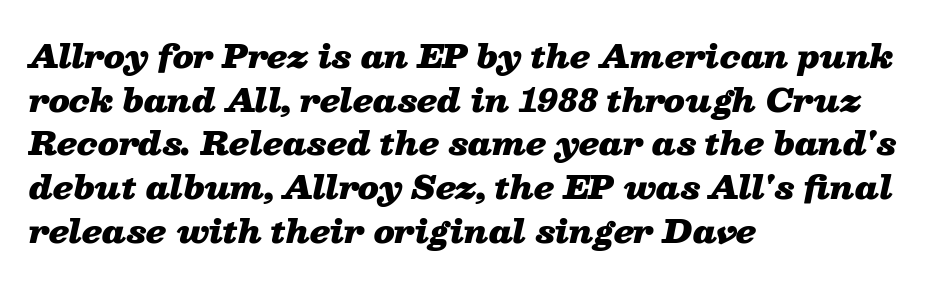
Does the copy run flush right? No — it runs flush left. Line spacing here is normal. You can tell it's italic because the verticals aren't actually vertical. Each letter keeps its own natural width here, so spacing adapts to shape. The typesetting leans heavy: a genuine bold.
